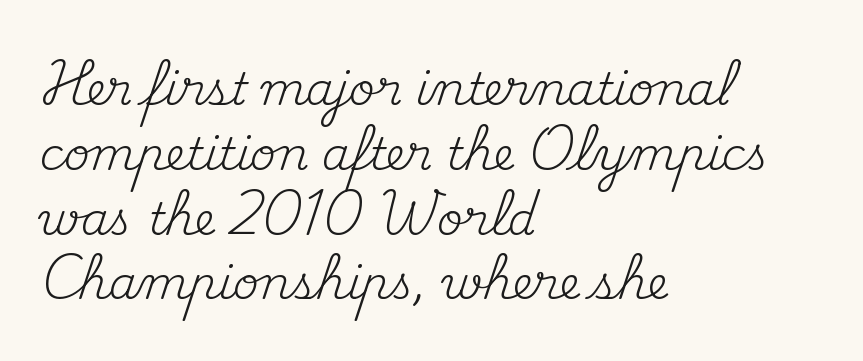
Caption: standard tracking, unaltered. Students, observe: this is what conventionally led text looks like. Weight: not bold — regular or lighter. Note the varied advance widths — an 'i' is clearly narrower than an 'm'. Unlike a clean sans, this face finishes its strokes with serifs.
